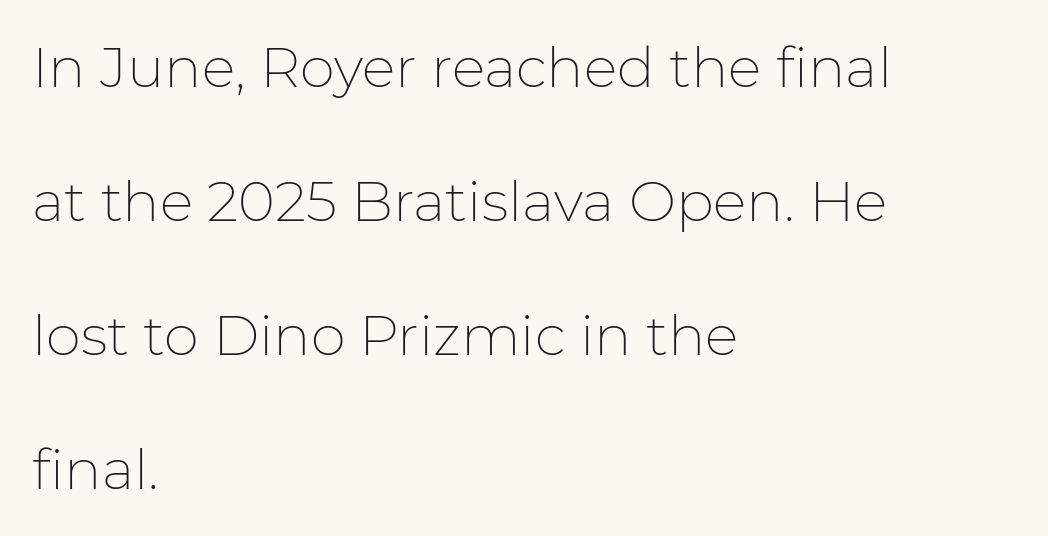
The image shows 56 px thin sans-serif type, upright; set left-aligned, loose line spacing (2.39x), normal letter spacing, not underlined; low stroke contrast and a medium x-height.
